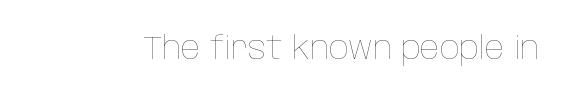
Lines of text with bare space underneath. This sample uses an upright cut, with every glyph sitting square on the baseline. A typesetter would call this proportional, since set widths differ per character. The face used here is rendered with its standard letterfit. Caption: face not bold, strokes unweighted.
